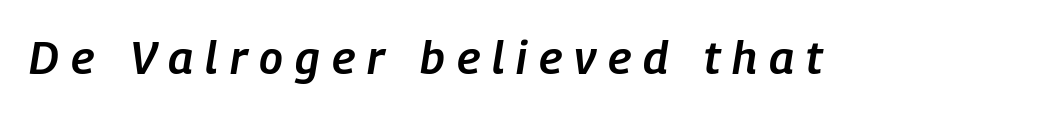
{"italic": "yes", "lean": "right", "slant_degrees": 9, "bold": "semi", "weight": "semibold", "width": "condensed", "stroke_contrast": "low", "x_height": "medium", "monospaced": "no", "underline": "no", "letter_spacing": "wide", "letter_spacing_em": 0.26, "glyph_px": 46}
